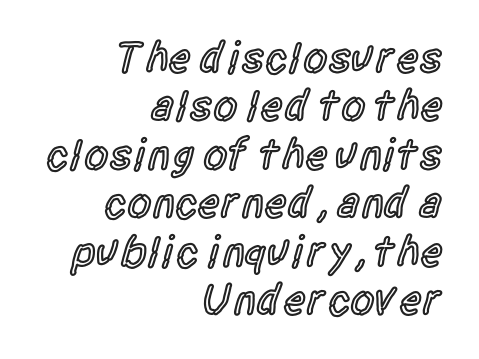
Tracking here is standard; glyphs follow each other at the usual distance. Line endings align vertically; line beginnings do not. Each letter keeps its own natural width here, so spacing adapts to shape.
